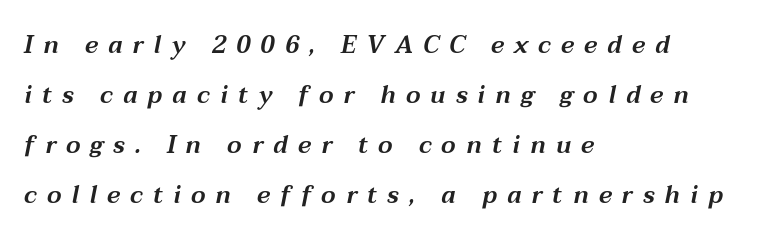
The image shows 24 px text type, italic (leaning right); set left-aligned, loose line spacing (2.09x), unusually wide letter spacing (+0.42 em), not underlined.
